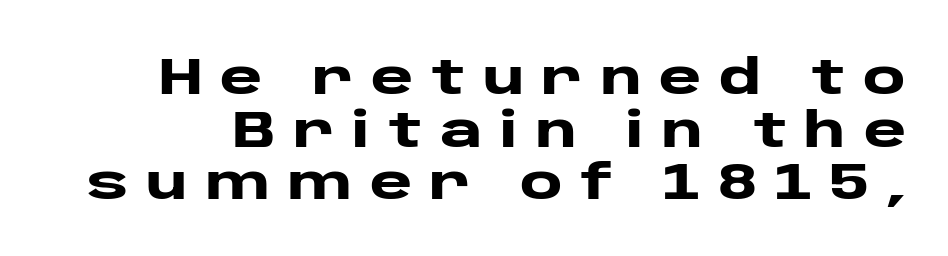
Q: Is the text bold? A: Yes.
Q: Is the text italic (slanted)? A: No, it is upright.
Q: Is the typeface a serif or a sans-serif typeface? A: Sans-serif.
Q: Is the text underlined? A: No.
Q: Is the spacing between letters normal or unusually wide? A: Unusually wide.
Q: Is the spacing between lines tight, normal or loose? A: Tight.
Q: Width (condensed, normal, or wide)? A: Wide.
Q: Stroke contrast? A: Low.
Q: x-height? A: Large.
Q: Monospaced? A: No.
